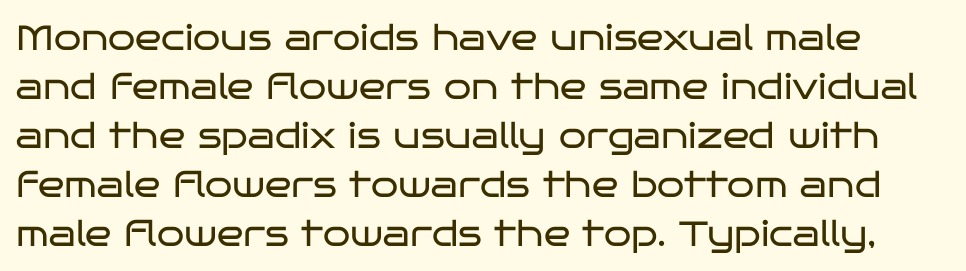
Vertical strokes here are truly vertical. The zone under the glyphs is completely vacant. How would I describe the line gaps? Plain and ordinary. The passage shown has conventional tracking throughout. This is not heavy type; no bold has been used.
